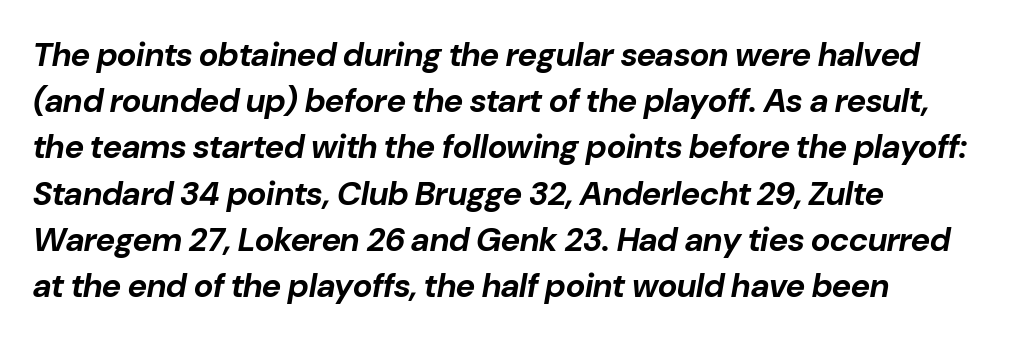
The image shows 33 px bold type, italic (leaning right); set normal line spacing (1.4x), normal letter spacing, not underlined; low stroke contrast and a medium x-height.
